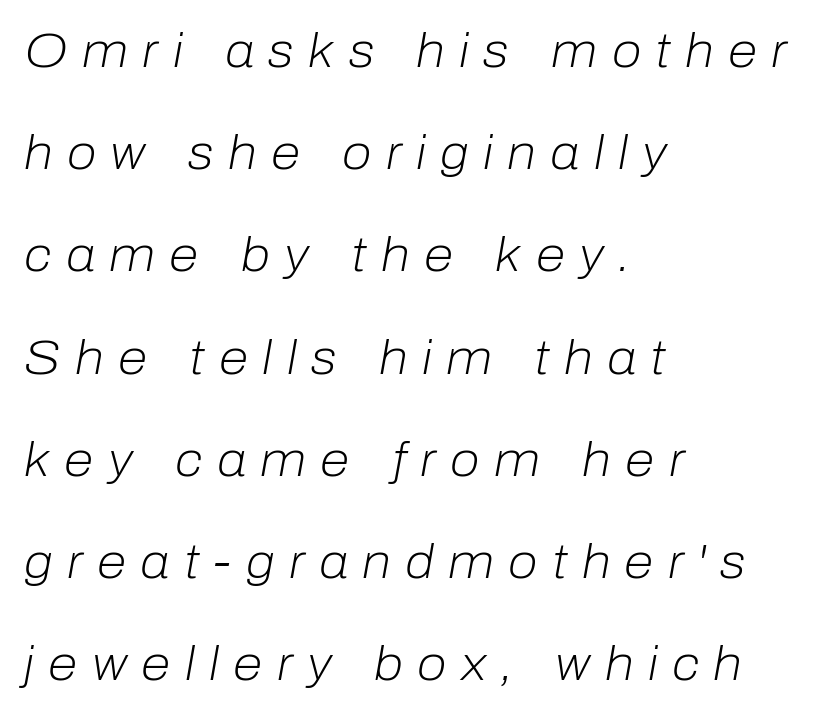
This sample is left-justified, so line endings fall wherever the words run out. Each row of text sits above clean, open space. This is oblique type, the kind used for emphasis or titles. Do the characters align in a grid? No, the font is proportional. The type is letterspaced generously, with wide tracking. The weight would be labelled regular, book, light, or lighter still.
